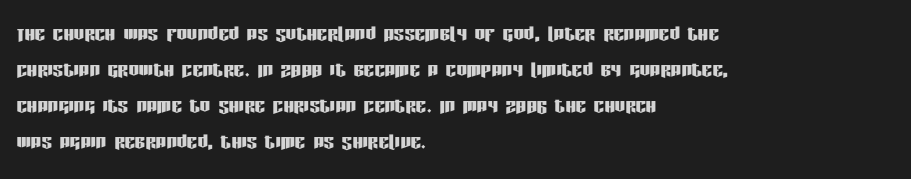
This is roman type, the default non-slanted kind. Standard letterfit; no display-style spreading of the glyphs. Evenly set lines give the paragraph a standard silhouette. The specimen omits any rule beneath the text block's lines. The paragraph shown leans on its left margin.
